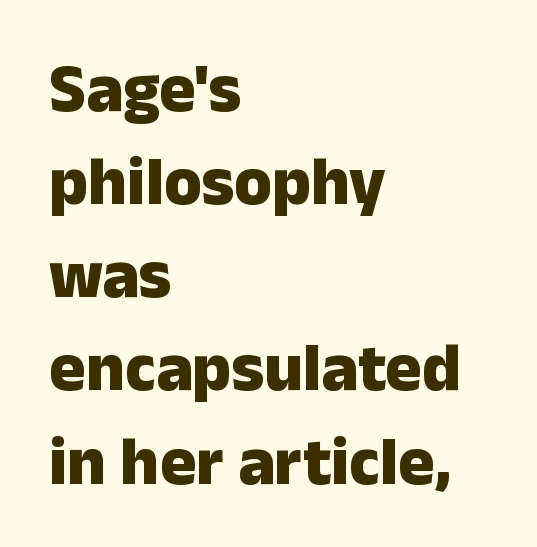
{"serif": "no", "italic": "no", "bold": "yes", "weight": "heavy", "width": "normal", "stroke_contrast": "low", "x_height": "medium", "monospaced": "no", "underline": "no", "align": "left", "line_spacing": "normal", "line_spacing_ratio": 1.37, "letter_spacing": "normal", "letter_spacing_em": 0.0, "glyph_px": 68}
